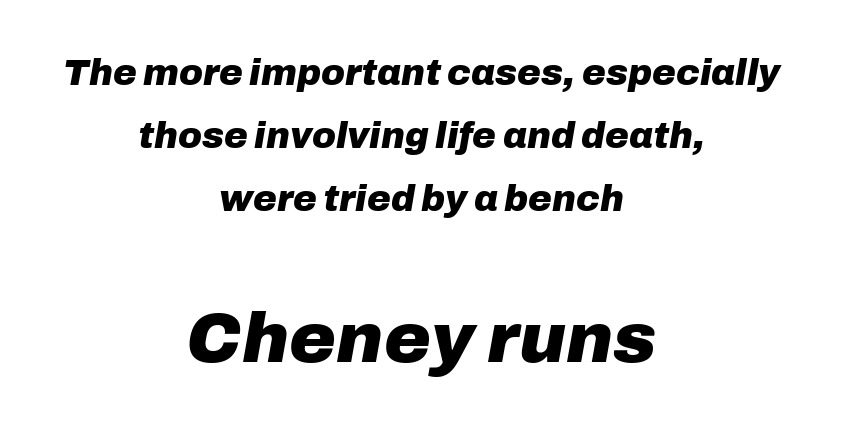
Q: Is the text bold? A: Yes.
Q: Is the text italic (slanted)? A: Yes, it leans right by about 10 degrees.
Q: Is the text underlined? A: No.
Q: How is the paragraph aligned? A: Centered.
Q: Is the spacing between letters normal or unusually wide? A: Normal.
Q: Which block of text is set in a larger size, the first (top) or the second (bottom)? A: The second (bottom) one.
Q: Width (condensed, normal, or wide)? A: Normal.
Q: Stroke contrast? A: Low.
Q: x-height? A: Medium.
Q: Monospaced? A: No.
